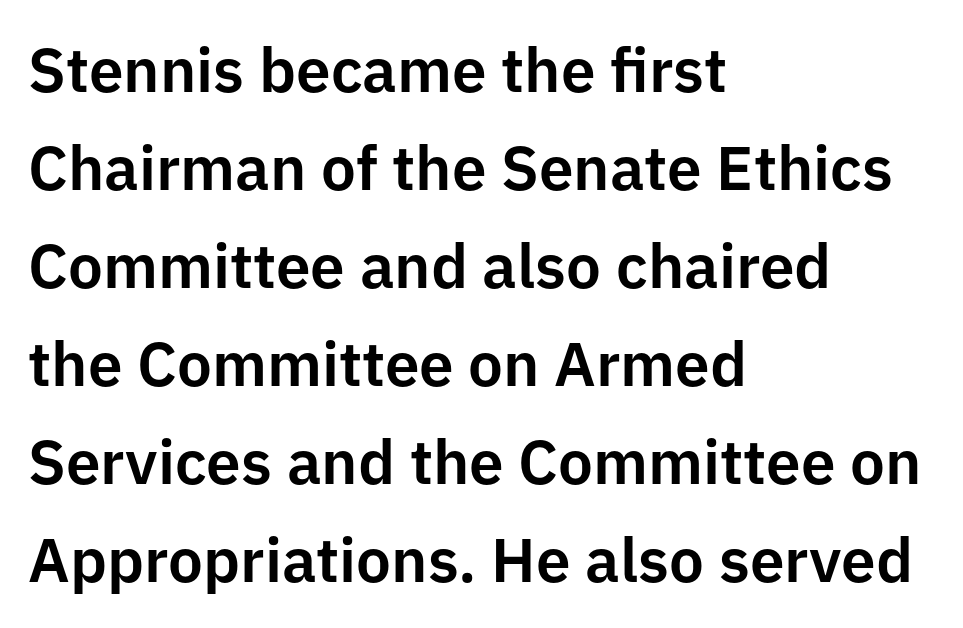
The image shows 62 px sans-serif type, upright; set left-aligned, normal line spacing (1.58x), normal letter spacing, not underlined; low stroke contrast and a medium x-height.
